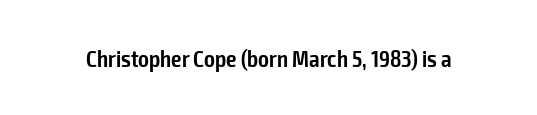
The image shows 23 px text type, upright; set normal letter spacing, not underlined.
